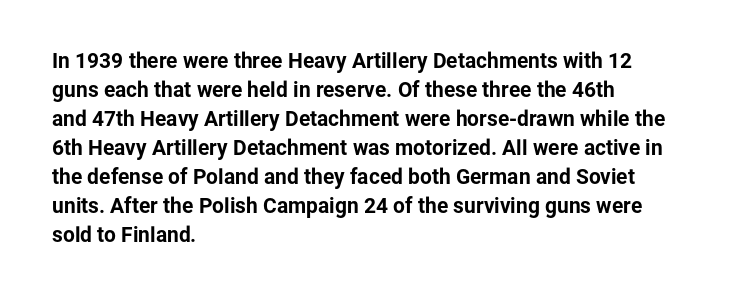
The lines are quadded left. These lines keep a tight, regular rhythm from letter to letter. The gap between lines stays unmarked. It's the straight-up-and-down kind of type. The rendering uses a moderate line-height, typical for paragraphs. Pretty heavy lettering here — definitely bold.
